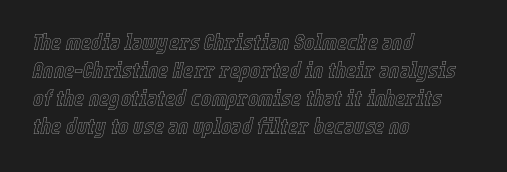
Q: Is the text italic (slanted)? A: Yes, it leans right by about 12 degrees.
Q: Is the text underlined? A: No.
Q: How is the paragraph aligned? A: Left-aligned.
Q: Is the spacing between letters normal or unusually wide? A: Normal.
Q: Is the spacing between lines tight, normal or loose? A: Normal.
